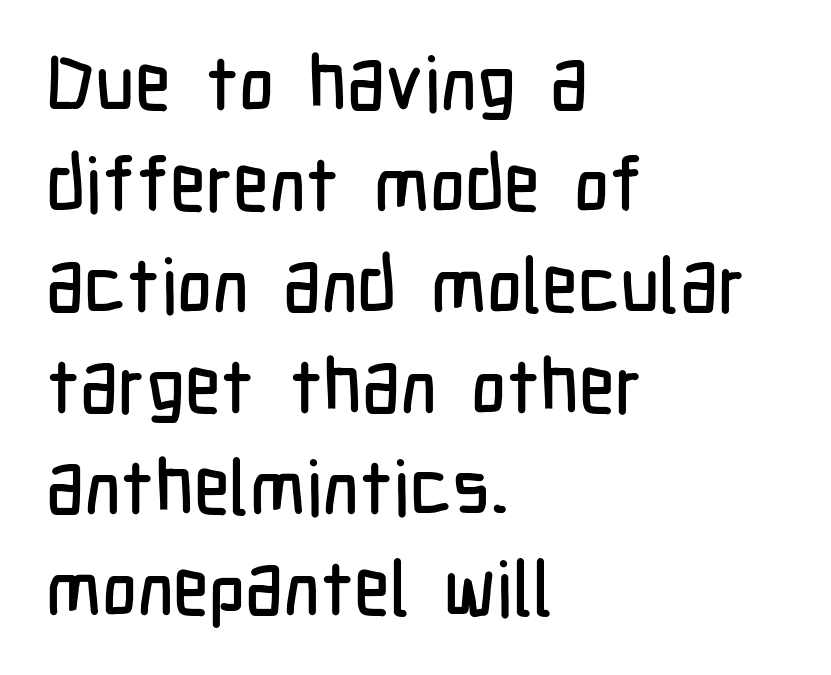
{"serif": "no", "italic": "no", "width": "condensed", "stroke_contrast": "low", "x_height": "medium", "monospaced": "no", "underline": "no", "align": "left", "line_spacing": "normal", "line_spacing_ratio": 1.33, "letter_spacing": "normal", "letter_spacing_em": 0.0, "glyph_px": 76}
